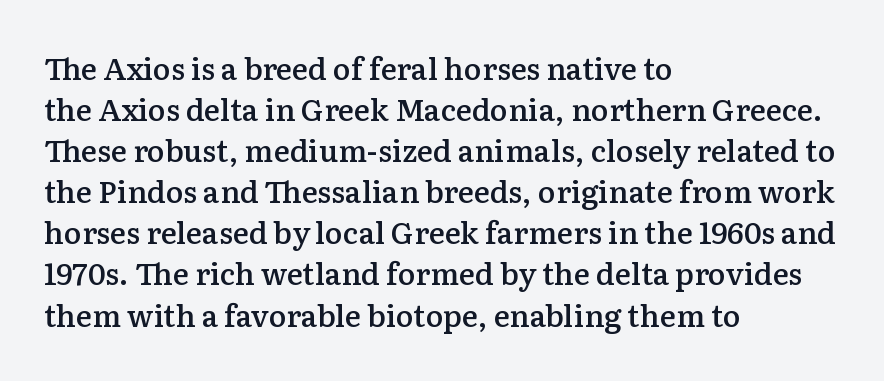
The image shows 30 px semibold serif type, upright; set left-aligned, normal line spacing (1.37x), normal letter spacing, not underlined; low stroke contrast and a medium x-height.
